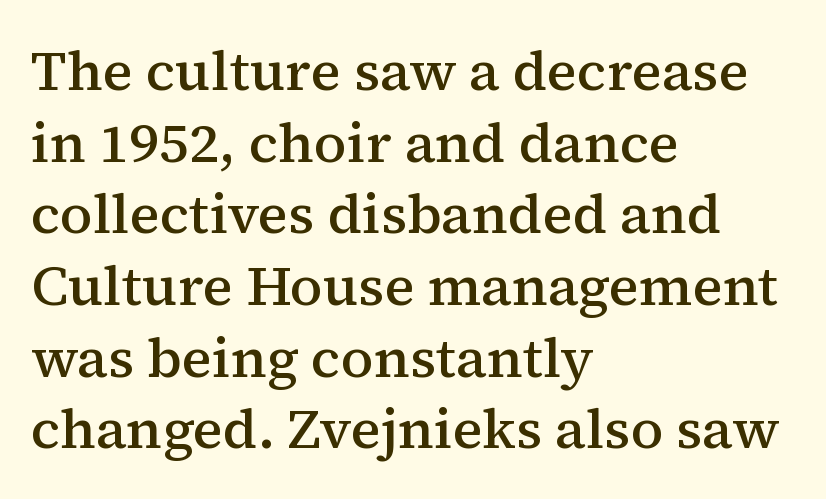
{"serif": "yes", "italic": "no", "bold": "semi", "weight": "semibold", "width": "normal", "stroke_contrast": "medium", "x_height": "medium", "monospaced": "no", "underline": "no", "align": "left", "line_spacing": "normal", "line_spacing_ratio": 1.28, "letter_spacing": "normal", "letter_spacing_em": 0.0, "glyph_px": 56}
